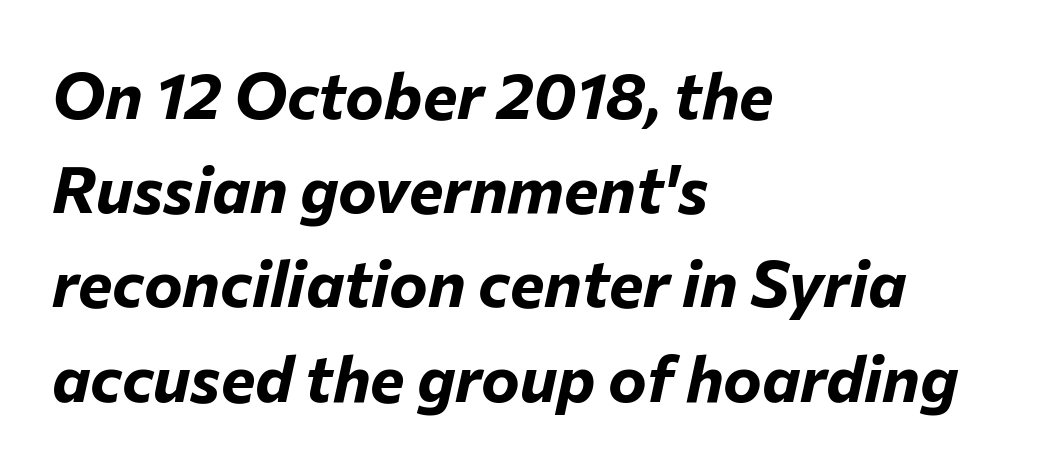
{"italic": "yes", "lean": "right", "slant_degrees": 12, "bold": "yes", "weight": "bold", "width": "normal", "stroke_contrast": "low", "x_height": "medium", "monospaced": "no", "underline": "no", "align": "left", "line_spacing": "normal", "line_spacing_ratio": 1.45, "letter_spacing": "normal", "letter_spacing_em": 0.0, "glyph_px": 65}
